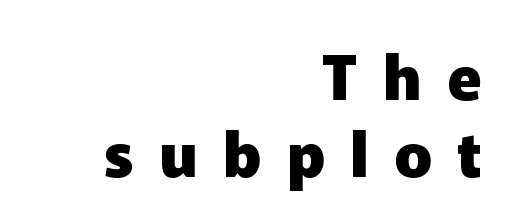
This sample uses an upright cut, with every glyph sitting square on the baseline. Type style note: lacks serifs. Letters rest on an invisible, unmarked baseline. Spacing verdict: proportional, widths tailored to each character.
